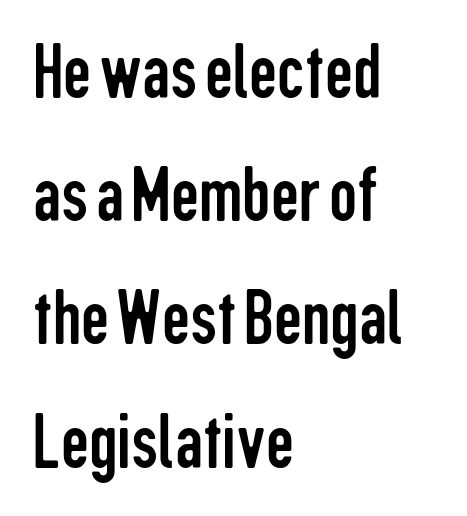
The image shows 79 px regular-weight, condensed sans-serif type, upright; set left-aligned, normal line spacing (1.56x), normal letter spacing, not underlined; low stroke contrast and a medium x-height.
